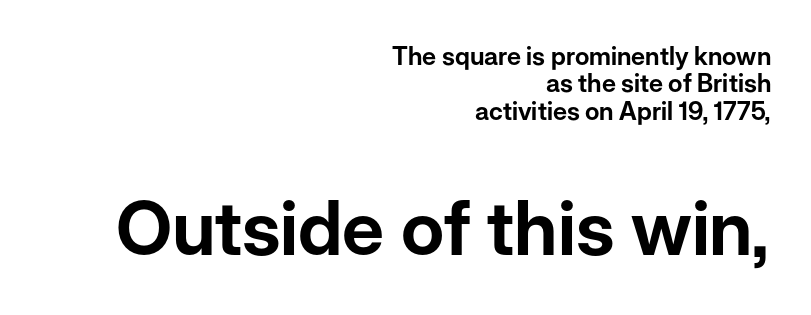
{"serif": "no", "italic": "no", "width": "normal", "stroke_contrast": "low", "x_height": "medium", "monospaced": "no", "underline": "no", "align": "right", "line_spacing": "tight", "line_spacing_ratio": 1.1, "letter_spacing": "normal", "letter_spacing_em": 0.0, "larger_block": "second", "size_ratio": 3.0, "glyph_px": 75}
